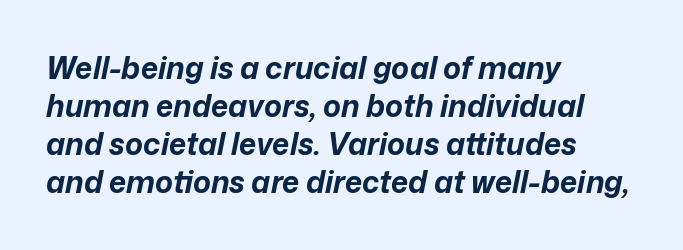
{"italic": "yes", "lean": "right", "slant_degrees": 12, "bold": "yes", "weight": "bold", "width": "normal", "stroke_contrast": "low", "x_height": "medium", "monospaced": "no", "underline": "no", "align": "left", "line_spacing": "normal", "line_spacing_ratio": 1.27, "letter_spacing": "normal", "letter_spacing_em": 0.0, "glyph_px": 30}
